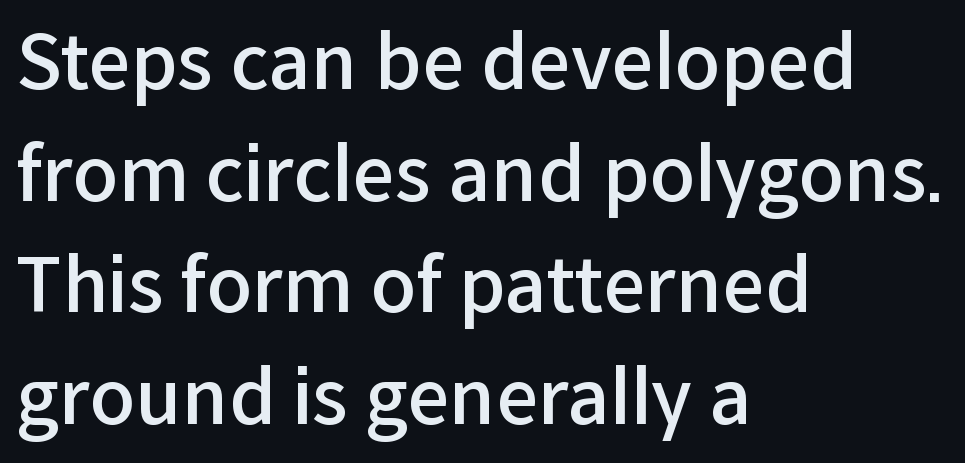
Baseline-to-baseline distance is the conventional proportion of letter height. Character widths vary here, with narrow letters taking less room than wide ones. Reading down the block, your eye returns to a fixed left position each line. The font family rendered here belongs to the sans-serif group.
